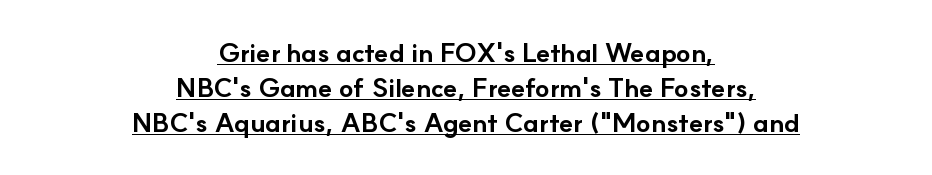
Q: Is the text bold? A: Yes.
Q: Is the text italic (slanted)? A: No, it is upright.
Q: Is the text underlined? A: Yes.
Q: How is the paragraph aligned? A: Centered.
Q: Is the spacing between letters normal or unusually wide? A: Normal.
Q: Is the spacing between lines tight, normal or loose? A: Normal.
